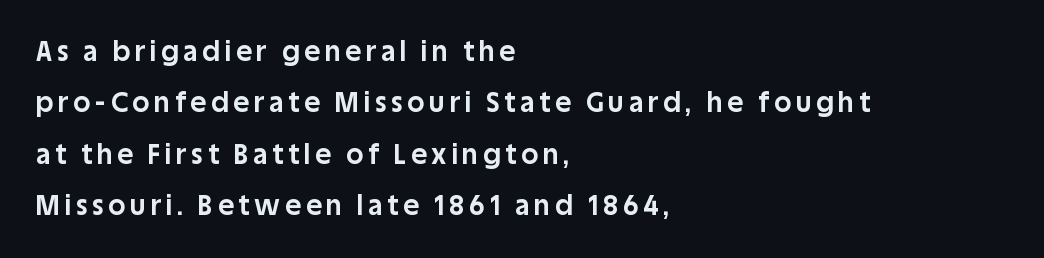
Pretty heavy lettering here — definitely bold. This is the regular roman posture of the typeface. Layout note: lines flush left. Unmarked baselines from the first word to the last. These lines stand farther apart than default settings would place them.
